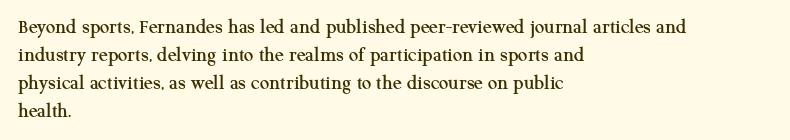
If you measured baseline to baseline, you'd find a middling distance. Descenders are the only things crossing below the line. The lines in this sample share a left origin and differ only in where they stop. Letter spacing: default. Quick note: not italic, upright.
